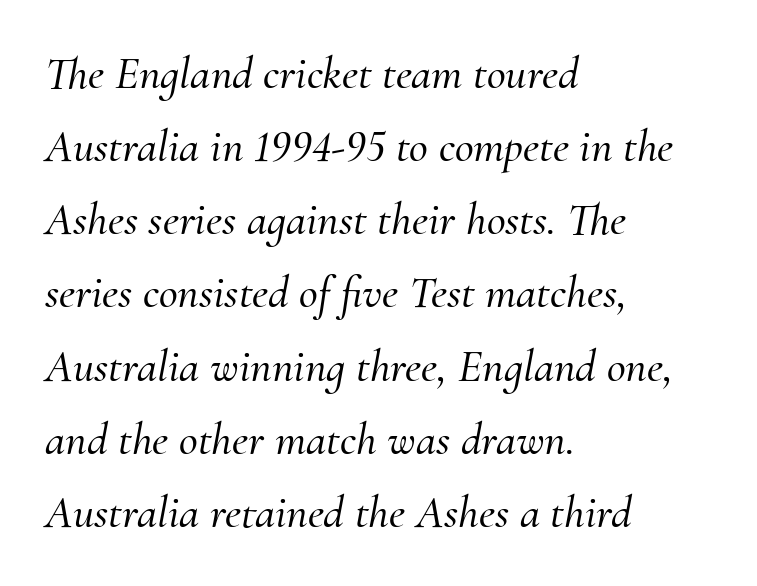
Q: Is the text italic (slanted)? A: Yes, it leans right by about 10 degrees.
Q: Is the typeface a serif or a sans-serif typeface? A: Serif.
Q: Is the text underlined? A: No.
Q: How is the paragraph aligned? A: Left-aligned.
Q: Is the spacing between letters normal or unusually wide? A: Normal.
Q: Is the spacing between lines tight, normal or loose? A: Normal.
Q: Width (condensed, normal, or wide)? A: Normal.
Q: Stroke contrast? A: Medium.
Q: x-height? A: Small.
Q: Monospaced? A: No.
